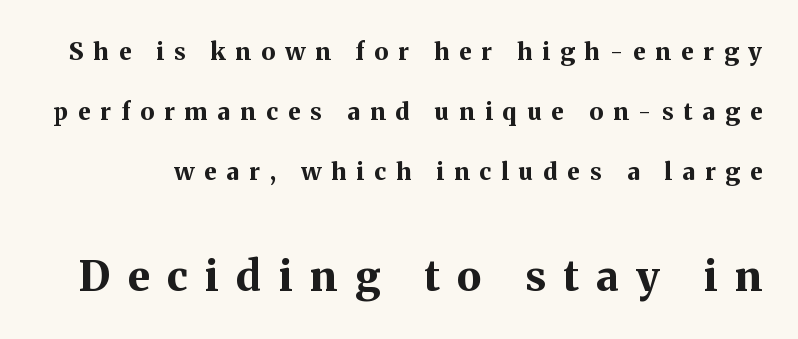
Q: Is the text bold? A: Yes.
Q: Is the text italic (slanted)? A: No, it is upright.
Q: Is the typeface a serif or a sans-serif typeface? A: Serif.
Q: Is the text underlined? A: No.
Q: Is the spacing between letters normal or unusually wide? A: Unusually wide.
Q: Is the spacing between lines tight, normal or loose? A: Loose.
Q: Which block of text is set in a larger size, the first (top) or the second (bottom)? A: The second (bottom) one.
Q: Width (condensed, normal, or wide)? A: Normal.
Q: Stroke contrast? A: Medium.
Q: x-height? A: Medium.
Q: Monospaced? A: No.
